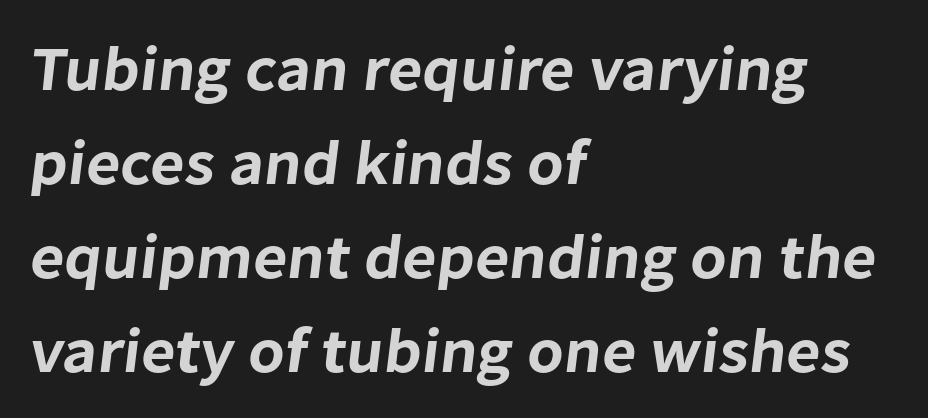
{"serif": "no", "width": "normal", "stroke_contrast": "low", "x_height": "medium", "monospaced": "no", "underline": "no", "align": "left", "line_spacing": "normal", "line_spacing_ratio": 1.49, "letter_spacing": "normal", "letter_spacing_em": 0.0, "glyph_px": 63}
